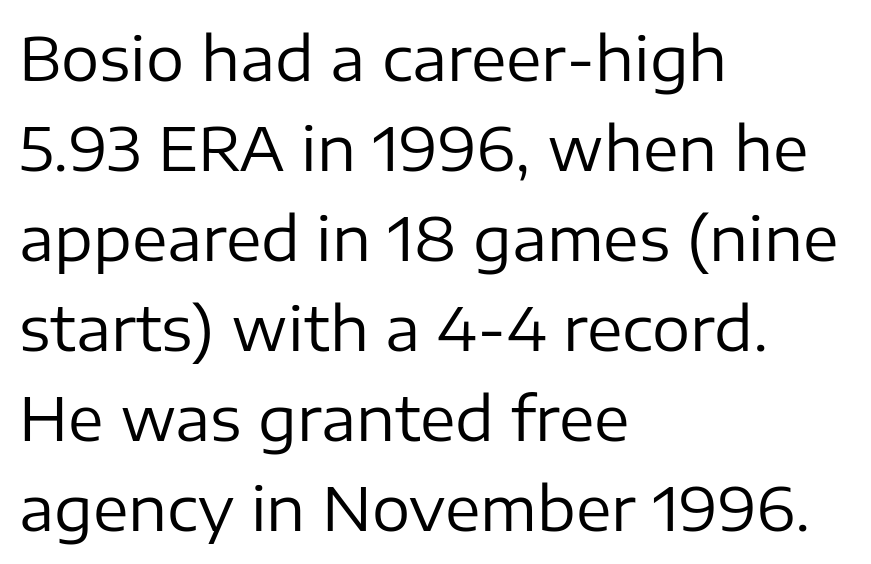
Q: Is the text bold? A: No.
Q: Is the text italic (slanted)? A: No, it is upright.
Q: Is the typeface a serif or a sans-serif typeface? A: Sans-serif.
Q: Is the text underlined? A: No.
Q: How is the paragraph aligned? A: Left-aligned.
Q: Is the spacing between letters normal or unusually wide? A: Normal.
Q: Is the spacing between lines tight, normal or loose? A: Normal.
Q: Width (condensed, normal, or wide)? A: Normal.
Q: Stroke contrast? A: Low.
Q: x-height? A: Medium.
Q: Monospaced? A: No.
